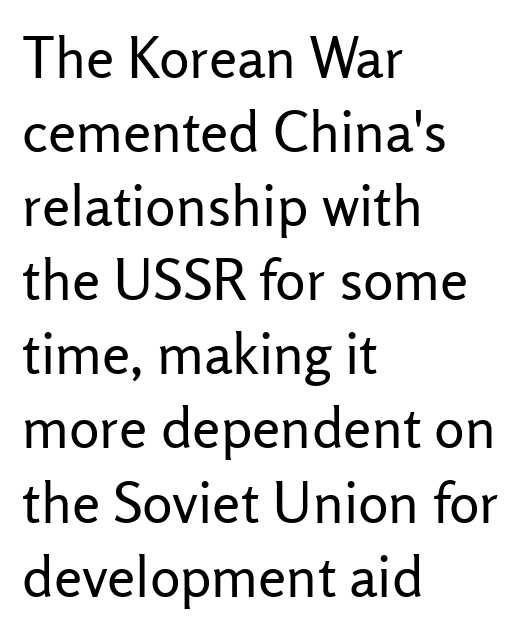
The image shows 57 px regular-weight sans-serif type, upright; set left-aligned, normal line spacing (1.3x), normal letter spacing, not underlined; low stroke contrast and a medium x-height.
